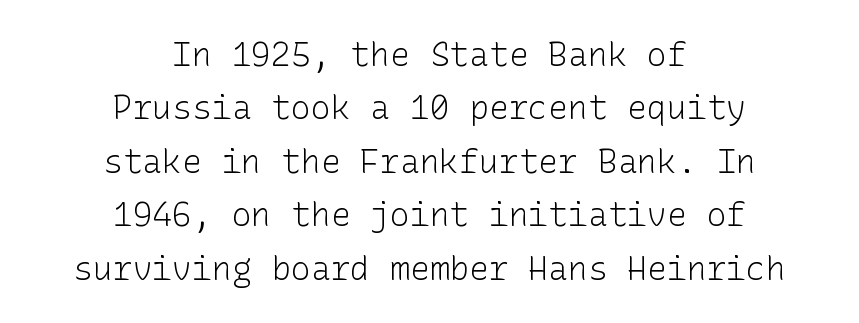
The image shows 33 px light sans-serif type, upright; set centered, normal line spacing (1.62x), normal letter spacing, not underlined; low stroke contrast and a medium x-height.
